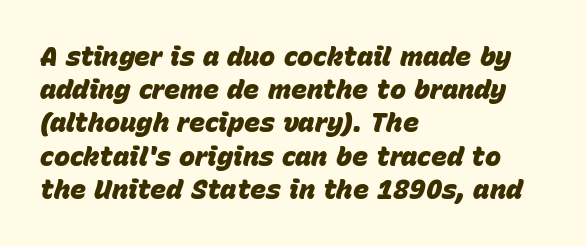
Q: Is the text bold? A: Yes.
Q: Is the text italic (slanted)? A: Yes, it leans right by about 15 degrees.
Q: Is the text underlined? A: No.
Q: How is the paragraph aligned? A: Left-aligned.
Q: Is the spacing between letters normal or unusually wide? A: Normal.
